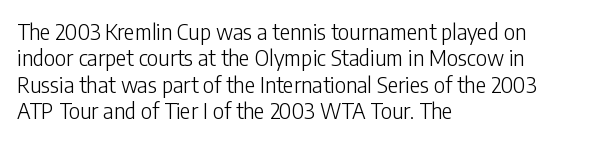
{"italic": "no", "bold": "no", "underline": "no", "align": "left", "line_spacing_ratio": 1.2, "letter_spacing": "normal", "letter_spacing_em": 0.0, "glyph_px": 22}
